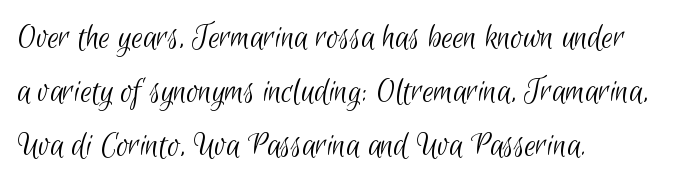
The image shows 36 px light, condensed sans-serif type; set left-aligned, normal line spacing (1.5x), normal letter spacing, not underlined; low stroke contrast and a small x-height.
